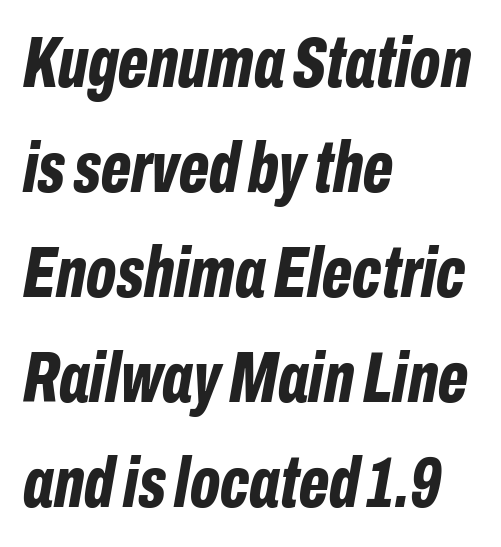
Q: Is the text bold? A: Yes.
Q: Is the text italic (slanted)? A: Yes, it leans right by about 10 degrees.
Q: Is the text underlined? A: No.
Q: How is the paragraph aligned? A: Left-aligned.
Q: Is the spacing between letters normal or unusually wide? A: Normal.
Q: Is the spacing between lines tight, normal or loose? A: Normal.
Q: Width (condensed, normal, or wide)? A: Condensed.
Q: Stroke contrast? A: Low.
Q: x-height? A: Medium.
Q: Monospaced? A: No.
